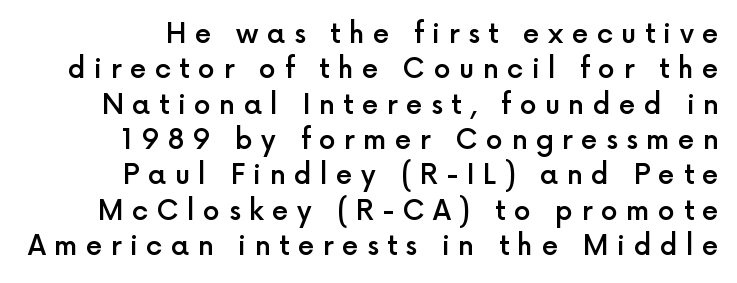
{"italic": "no", "bold": "semi", "underline": "no", "align": "right", "line_spacing": "normal", "line_spacing_ratio": 1.31, "letter_spacing": "wide", "letter_spacing_em": 0.31, "glyph_px": 27}
